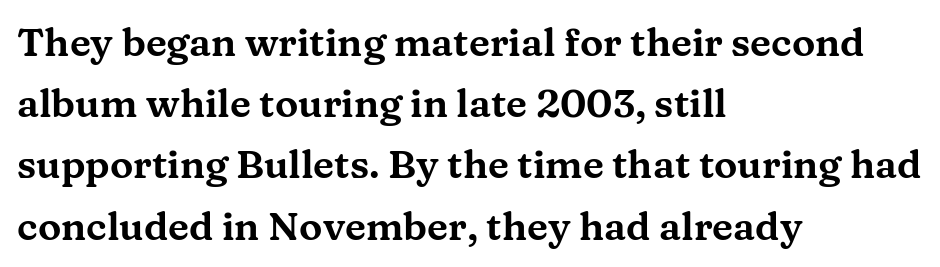
The image shows 39 px wide serif type, upright; set left-aligned, normal line spacing (1.57x), normal letter spacing, not underlined; medium stroke contrast and a medium x-height.
